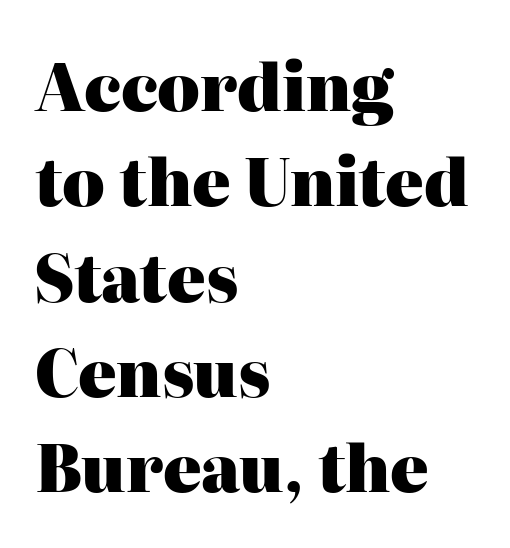
The image shows 64 px heavy serif type, upright; set left-aligned, normal line spacing (1.49x), normal letter spacing, not underlined; high stroke contrast and a medium x-height.
